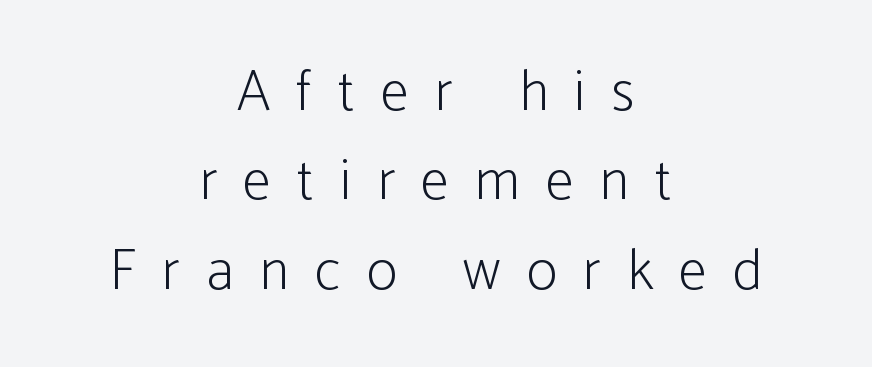
Short and long lines alike share a common midpoint. The lettering holds an erect, upright posture throughout. Any mark beneath the type? The region is blank. Is this a fixed-width face? No — the glyphs have proportional, varying widths. Regarding leading, the lines here are spaced in the standard way. The strokes are not fattened; the text isn't bold.
